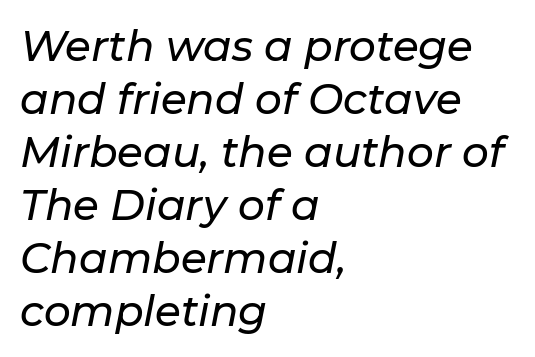
Q: Is the text italic (slanted)? A: Yes, it leans right by about 11 degrees.
Q: Is the text underlined? A: No.
Q: How is the paragraph aligned? A: Left-aligned.
Q: Is the spacing between letters normal or unusually wide? A: Normal.
Q: Is the spacing between lines tight, normal or loose? A: Normal.
Q: Width (condensed, normal, or wide)? A: Normal.
Q: Stroke contrast? A: Low.
Q: x-height? A: Medium.
Q: Monospaced? A: No.
